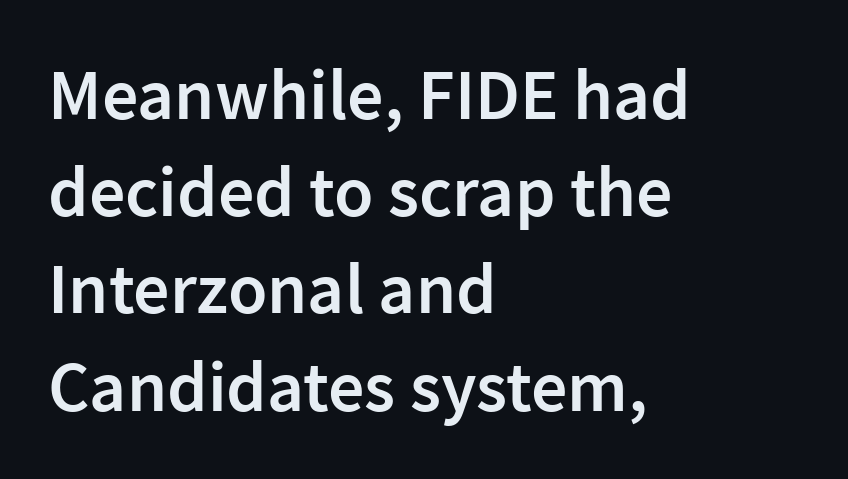
The image shows 72 px semibold sans-serif type, upright; set left-aligned, normal line spacing (1.35x), normal letter spacing, not underlined; low stroke contrast and a medium x-height.
